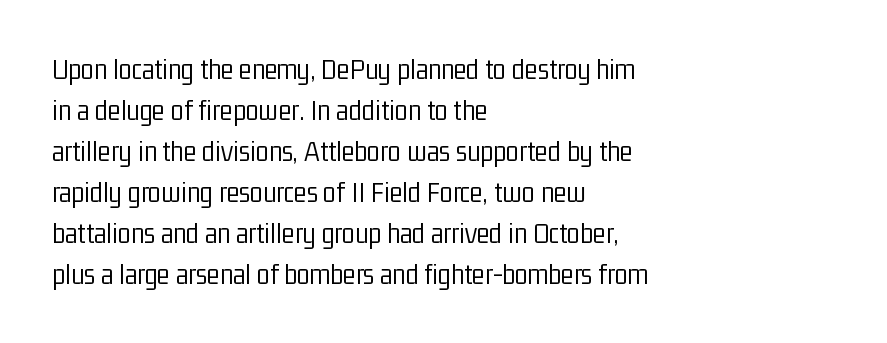
Q: Is the text bold? A: No.
Q: Is the text italic (slanted)? A: No, it is upright.
Q: Is the typeface a serif or a sans-serif typeface? A: Sans-serif.
Q: Is the text underlined? A: No.
Q: How is the paragraph aligned? A: Left-aligned.
Q: Is the spacing between letters normal or unusually wide? A: Normal.
Q: Is the spacing between lines tight, normal or loose? A: Normal.
Q: Width (condensed, normal, or wide)? A: Condensed.
Q: Stroke contrast? A: Low.
Q: x-height? A: Medium.
Q: Monospaced? A: No.
